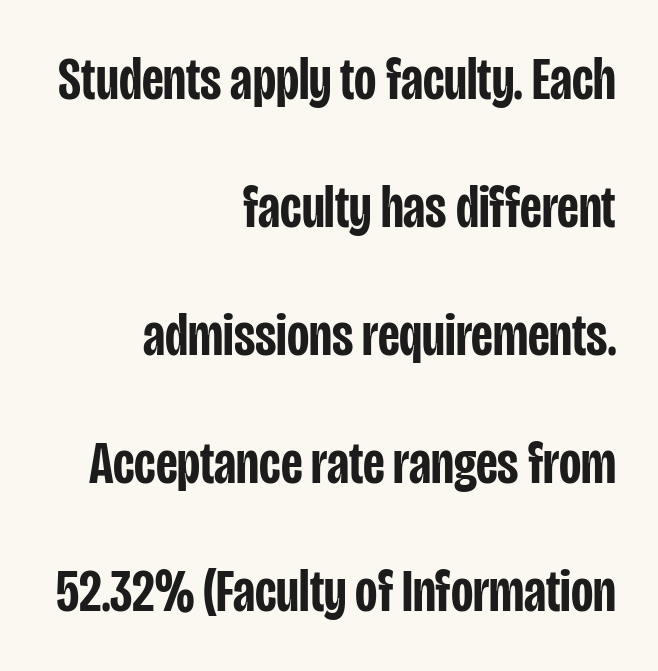
This is roman type, the default non-slanted kind. Each row of text sits above clean, open space. Line spacing here is loose. Does the weight exceed regular? Yes, but only to semibold. Between one letter and the next there's only the usual sliver of space.
